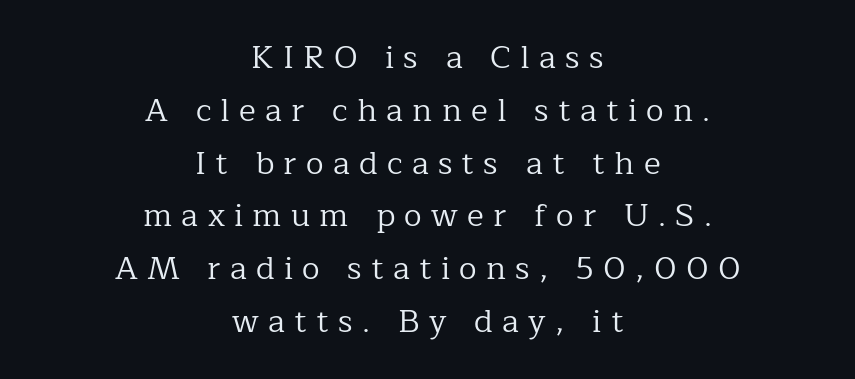
The image shows 32 px regular-weight serif type, upright; set centered, normal line spacing (1.65x), unusually wide letter spacing (+0.29 em), not underlined; low stroke contrast and a medium x-height.
